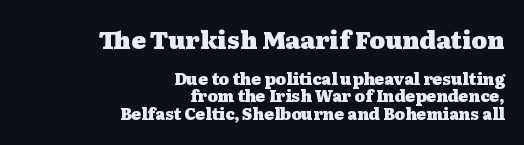
The image shows 24 px bold type, upright; set right-aligned, tight line spacing (1.1x), normal letter spacing, not underlined; the first (top) block is 1.5x larger.
